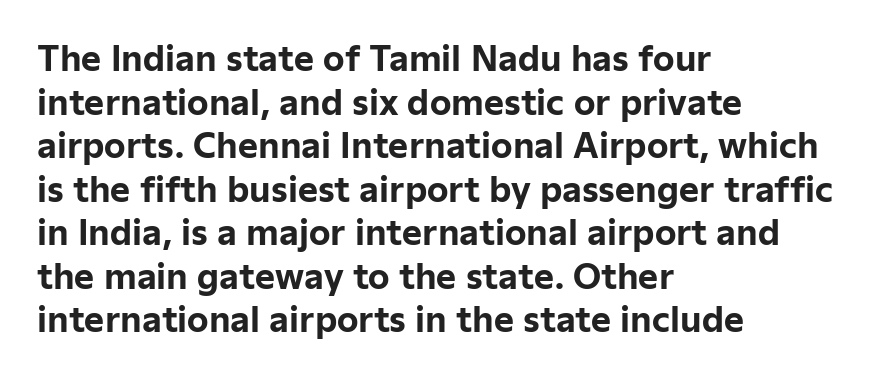
Quick note: not italic, upright. Nothing sits at the stroke ends, so this counts as sans-serif. Horizontally, the lines are justified to the leading edge only. Does the weight exceed regular? Yes, all the way to bold. Honestly, the letter spacing is just normal — you wouldn't notice it.
